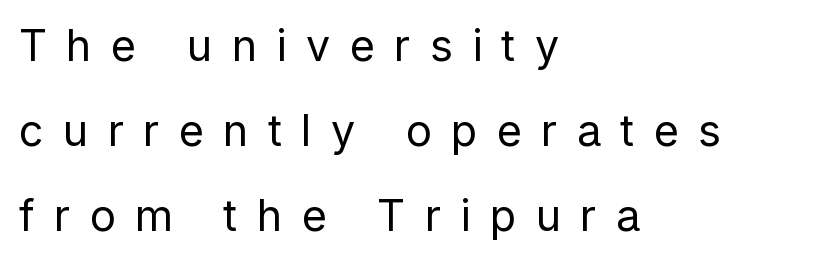
{"serif": "no", "italic": "no", "bold": "no", "weight": "regular", "width": "normal", "stroke_contrast": "low", "x_height": "medium", "monospaced": "no", "underline": "no", "align": "left", "line_spacing": "loose", "line_spacing_ratio": 1.98, "letter_spacing": "wide", "letter_spacing_em": 0.45, "glyph_px": 43}
